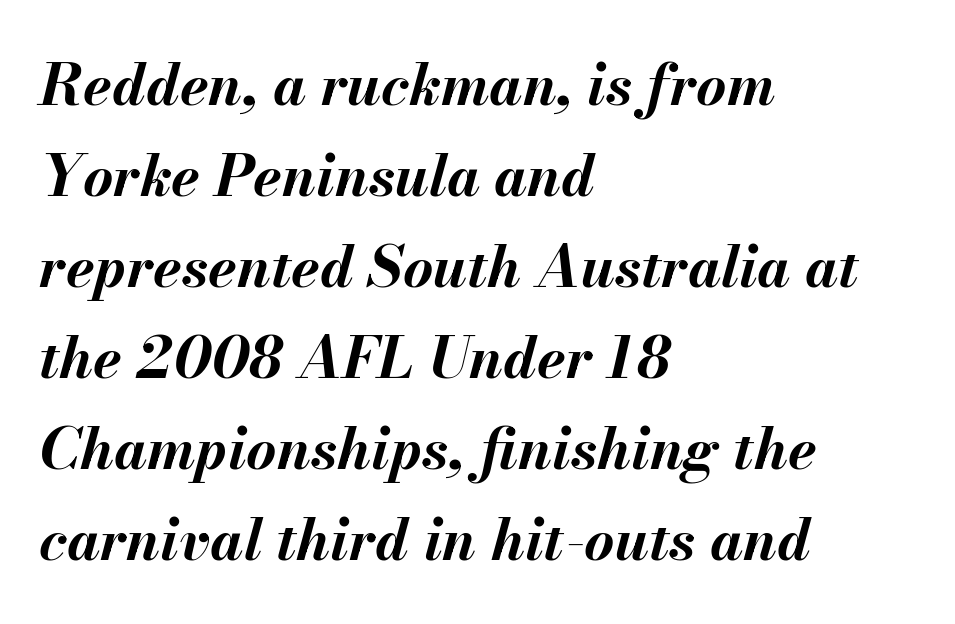
Q: Is the text bold? A: Yes.
Q: Is the text italic (slanted)? A: Yes, it leans right by about 13 degrees.
Q: Is the text underlined? A: No.
Q: How is the paragraph aligned? A: Left-aligned.
Q: Is the spacing between letters normal or unusually wide? A: Normal.
Q: Is the spacing between lines tight, normal or loose? A: Normal.
Q: Width (condensed, normal, or wide)? A: Normal.
Q: Stroke contrast? A: Medium.
Q: x-height? A: Small.
Q: Monospaced? A: No.
